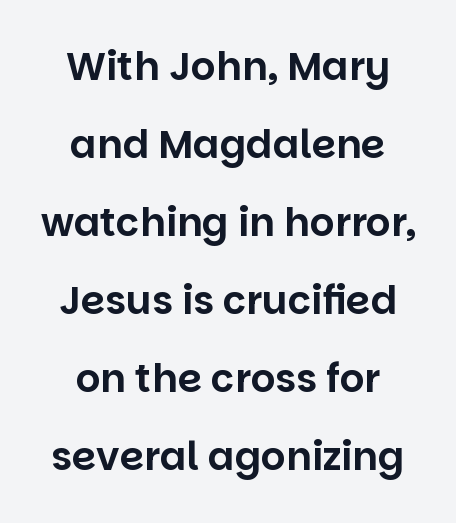
{"serif": "no", "italic": "no", "width": "normal", "stroke_contrast": "low", "x_height": "large", "monospaced": "no", "underline": "no", "align": "center", "line_spacing": "loose", "line_spacing_ratio": 2.0, "letter_spacing": "normal", "letter_spacing_em": 0.0, "glyph_px": 39}
